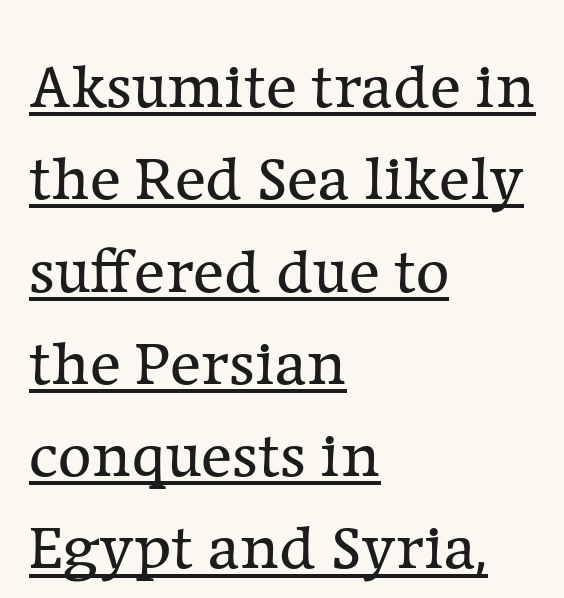
Q: Is the text bold? A: No.
Q: Is the text italic (slanted)? A: No, it is upright.
Q: Is the typeface a serif or a sans-serif typeface? A: Serif.
Q: Is the text underlined? A: Yes.
Q: How is the paragraph aligned? A: Left-aligned.
Q: Is the spacing between letters normal or unusually wide? A: Normal.
Q: Is the spacing between lines tight, normal or loose? A: Normal.
Q: Width (condensed, normal, or wide)? A: Normal.
Q: Stroke contrast? A: Low.
Q: x-height? A: Medium.
Q: Monospaced? A: No.
